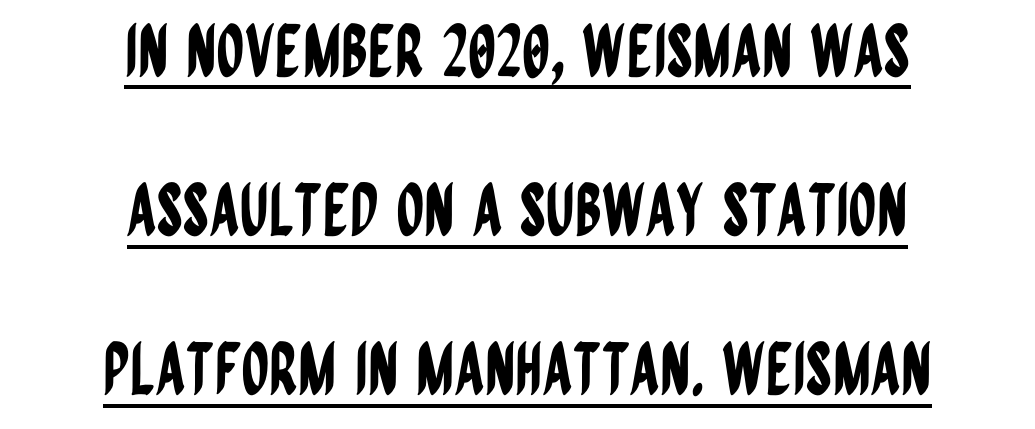
Students, observe the line beneath the letters — that is underlining. You could fit nearly another row in the gap between these rows. The axis of the letterforms is exactly vertical. Tracking here is standard; glyphs follow each other at the usual distance.
